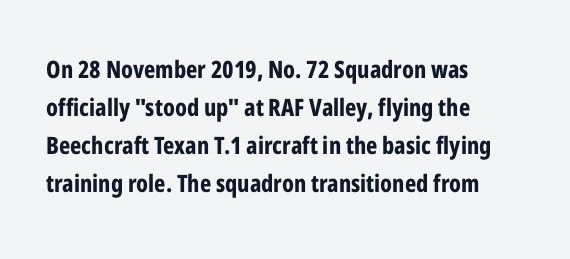
The image shows 24 px bold type, upright; set left-aligned, normal line spacing (1.58x), normal letter spacing, not underlined.
